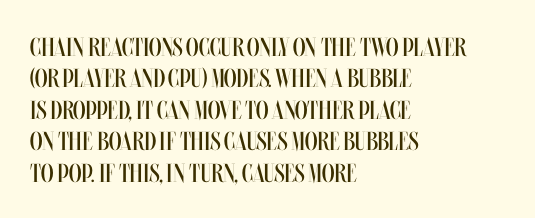
Q: Is the text bold? A: No.
Q: Is the text italic (slanted)? A: No, it is upright.
Q: Is the text underlined? A: No.
Q: How is the paragraph aligned? A: Left-aligned.
Q: Is the spacing between letters normal or unusually wide? A: Normal.
